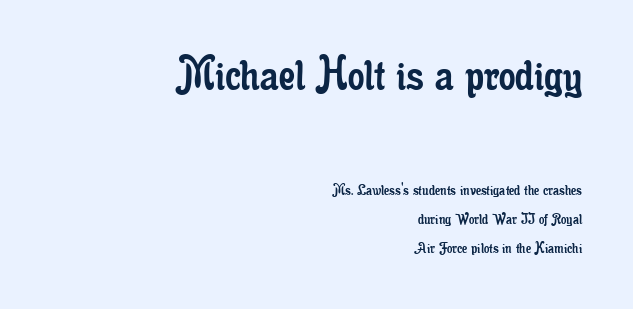
{"serif": "yes", "italic": "no", "bold": "no", "weight": "regular", "width": "condensed", "stroke_contrast": "low", "x_height": "small", "monospaced": "no", "underline": "no", "align": "right", "line_spacing_ratio": 1.71, "letter_spacing": "normal", "letter_spacing_em": 0.0, "larger_block": "first", "size_ratio": 3.06, "glyph_px": 52}
